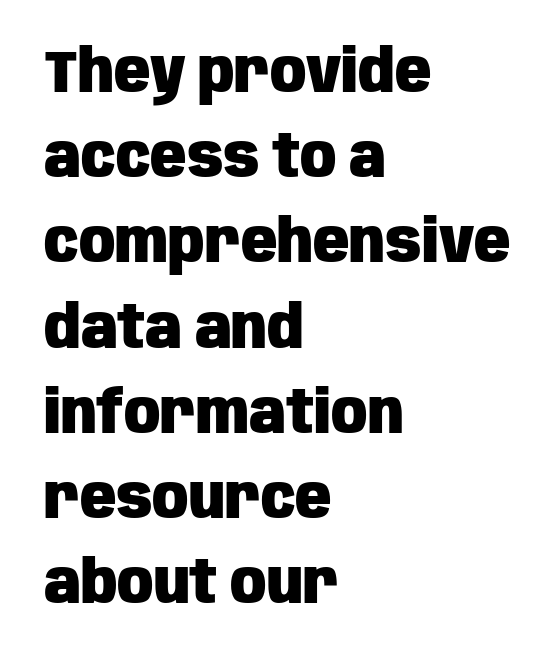
What's the leading like? Ordinary, nothing unusual. Do the letters lean? They stand straight. Does the weight exceed regular? Yes, all the way to bold. Varying glyph widths throughout — classic text-font behaviour.
